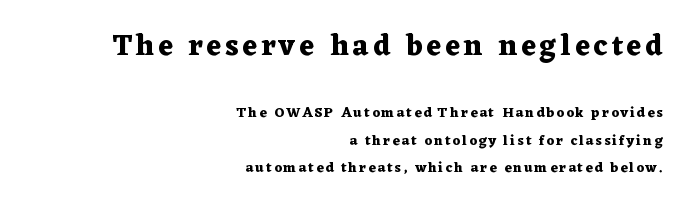
The composition opens big and finishes small. Is there any slant? The stems are plumb. Is the type bold? Yes — the strokes are clearly thick and heavy. Baseline-to-baseline distance is far greater than the letter height.
